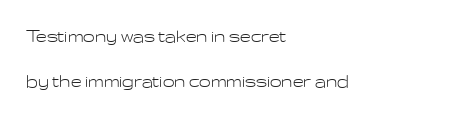
{"italic": "no", "bold": "no", "underline": "no", "align": "left", "line_spacing": "loose", "line_spacing_ratio": 2.16, "letter_spacing": "normal", "letter_spacing_em": 0.0, "glyph_px": 21}
